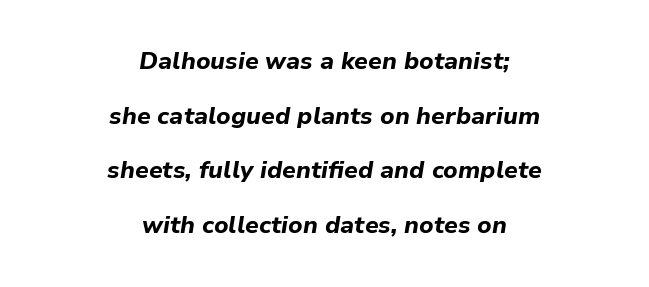
{"italic": "yes", "lean": "right", "slant_degrees": 9, "bold": "yes", "underline": "no", "align": "center", "line_spacing": "loose", "line_spacing_ratio": 2.28, "letter_spacing": "normal", "letter_spacing_em": 0.0, "glyph_px": 24}
